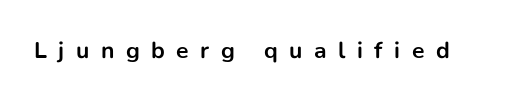
Q: Is the text bold? A: Yes.
Q: Is the text italic (slanted)? A: No, it is upright.
Q: Is the text underlined? A: No.
Q: Is the spacing between letters normal or unusually wide? A: Unusually wide.
